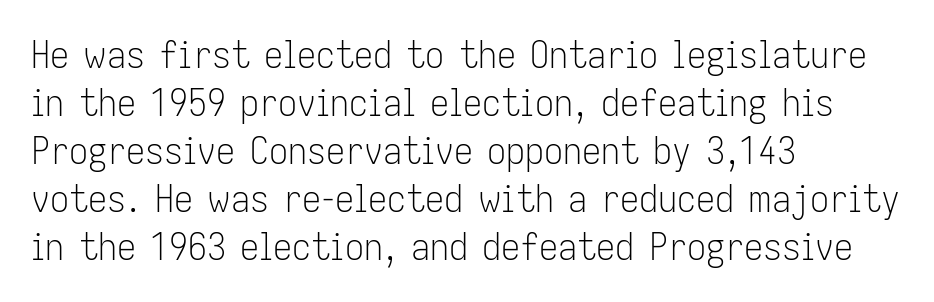
The image shows 38 px light, condensed sans-serif type, upright; set left-aligned, normal line spacing (1.26x), normal letter spacing, not underlined; low stroke contrast and a medium x-height.
